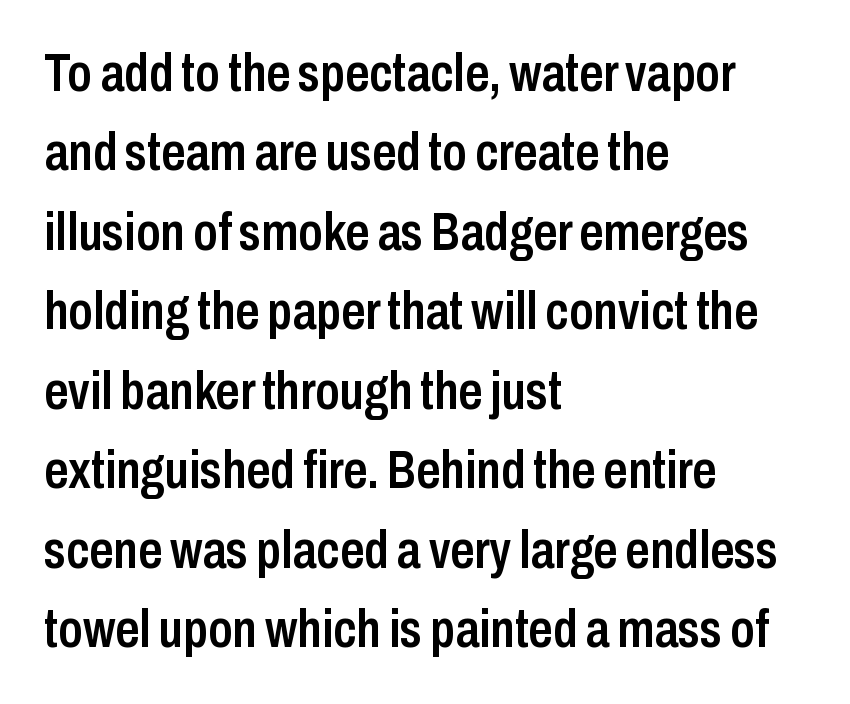
{"serif": "no", "italic": "no", "bold": "semi", "weight": "semibold", "width": "condensed", "stroke_contrast": "low", "x_height": "medium", "monospaced": "no", "underline": "no", "align": "left", "line_spacing": "normal", "line_spacing_ratio": 1.5, "letter_spacing": "normal", "letter_spacing_em": 0.0, "glyph_px": 53}
